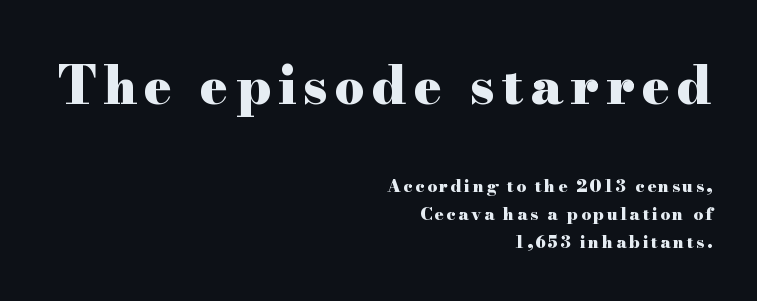
Is this a fixed-width face? No — the glyphs have proportional, varying widths. Type size steps down from the first block to the second. How would I describe the line gaps? Plain and ordinary. Look at the bottom of the vertical strokes: they flare into serifs here. The space directly below the letters is spotless. Weight check: bold — yes, fully.
